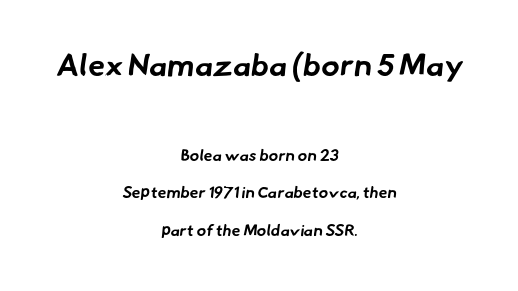
Top chunk: large. Bottom chunk: small. Unlike a traditional serif, this face leaves its strokes unadorned. These lines are rendered in a variable-pitch font. Tracking here is standard; glyphs follow each other at the usual distance.
